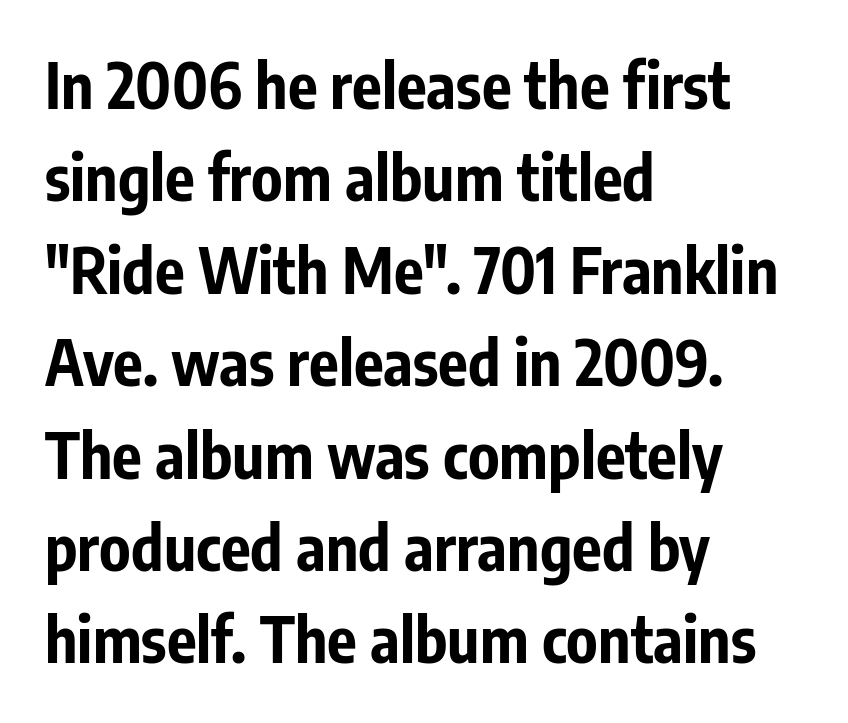
On the weight axis this lands at bold, roughly 700. How are the letters spaced? Ordinarily, with no added tracking. This sample uses a sans-serif face. The rendering uses a moderate line-height, typical for paragraphs. Each row of text sits above clean, open space. In terms of posture, this sample is upright.
